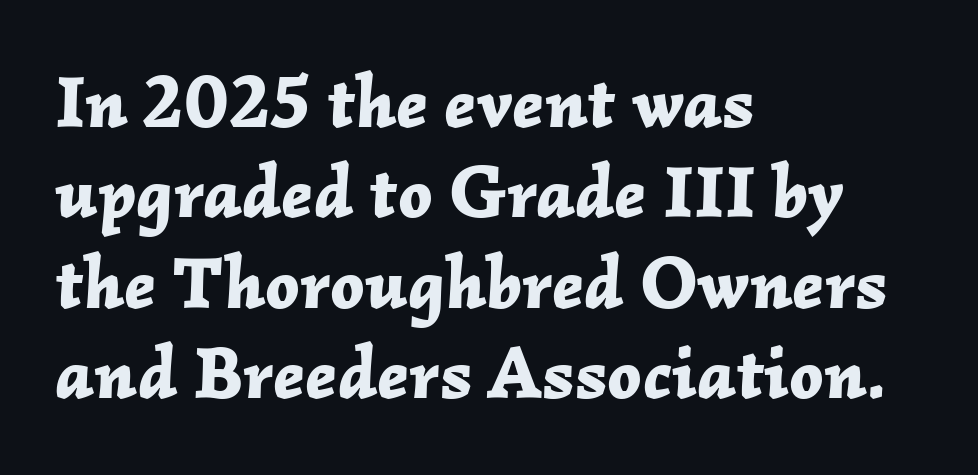
Nobody touched the tracking dial on this one. These lines stack with their left ends in a neat column. This sample has the flowing, uneven cadence of proportional lettering. The string is rendered with underlining switched off. The rendering applies a slant to the glyphs.
